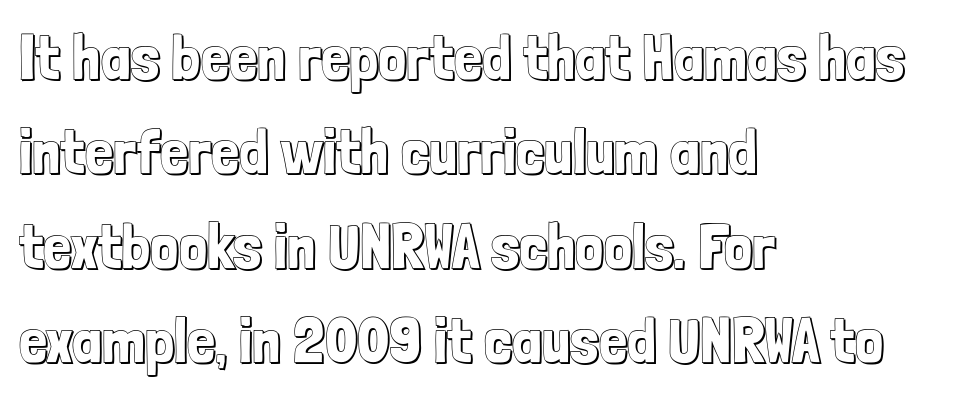
Proportional: the letters do not fall into vertical columns. Default kerning and tracking; the words read as compact shapes. The font's upright variant was chosen for this text. Unmarked baselines from the first word to the last.
